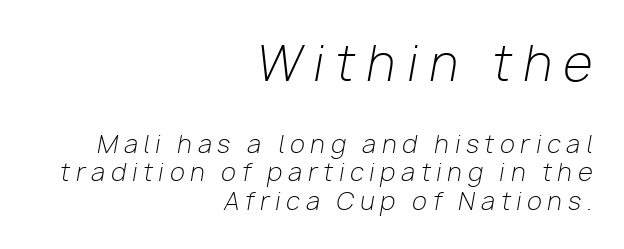
The image shows 48 px light type, italic (leaning right); set right-aligned, line spacing 1.19x, unusually wide letter spacing (+0.25 em), not underlined; the first (top) block is 2.0x larger; low stroke contrast and a medium x-height.
